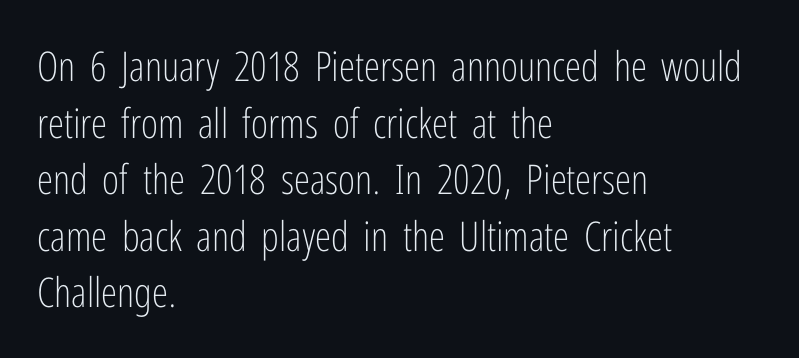
The foot of each line stays bare and open. The setting favours the left margin, as ordinary paragraphs usually do. Think of a printed novel: that variable character pitch is what you see here. This is roman type, the default non-slanted kind.
